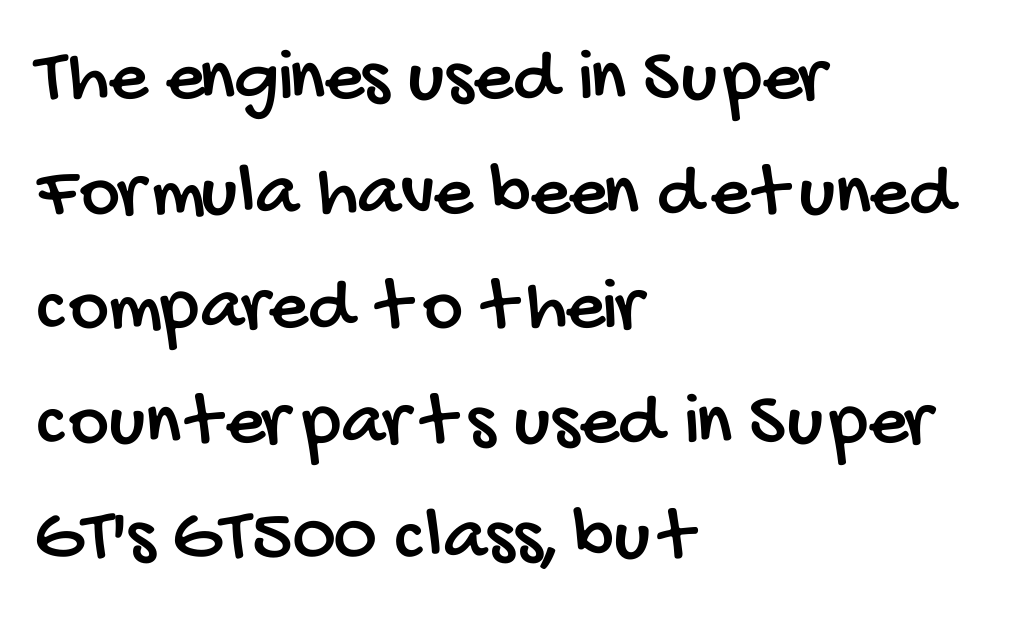
What's the leading like? Ordinary, nothing unusual. Tracking value appears to be zero — textbook default spacing. Has an underline been added? It has not. These lines are composed in type without serifs. Is this a fixed-width face? No — the glyphs have proportional, varying widths.
